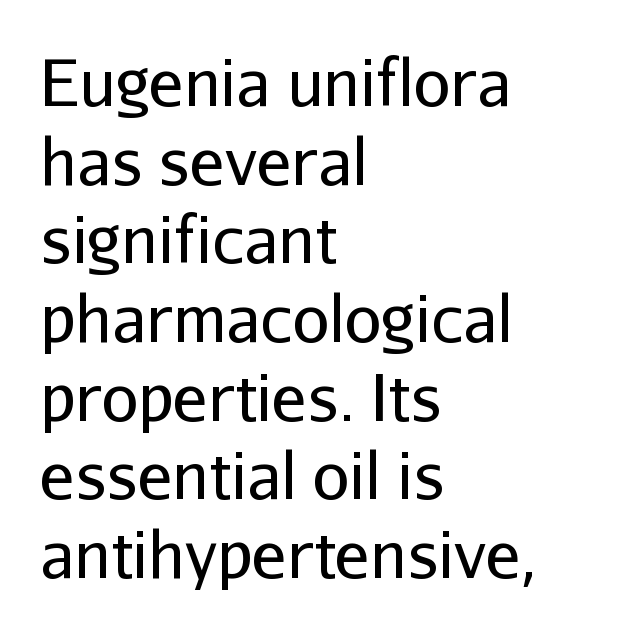
Q: Is the text bold? A: No.
Q: Is the text italic (slanted)? A: No, it is upright.
Q: Is the typeface a serif or a sans-serif typeface? A: Sans-serif.
Q: Is the text underlined? A: No.
Q: How is the paragraph aligned? A: Left-aligned.
Q: Is the spacing between letters normal or unusually wide? A: Normal.
Q: Width (condensed, normal, or wide)? A: Normal.
Q: Stroke contrast? A: Low.
Q: x-height? A: Medium.
Q: Monospaced? A: No.
